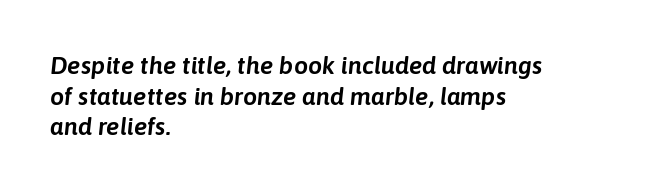
The image shows 25 px text type, italic (leaning right); set left-aligned, line spacing 1.23x, normal letter spacing, not underlined.
